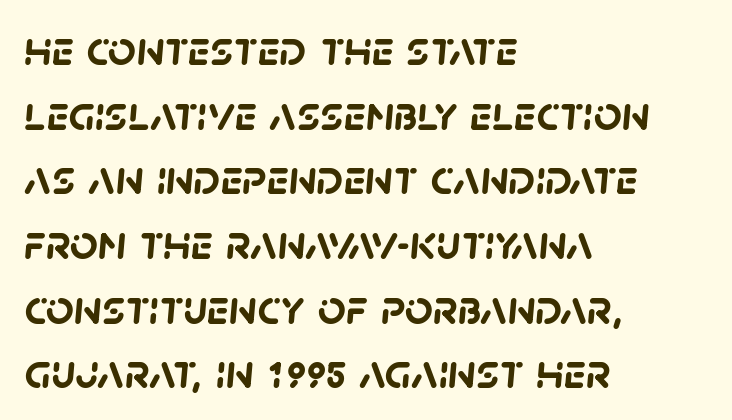
Q: Is the text bold? A: Yes.
Q: Is the typeface a serif or a sans-serif typeface? A: Sans-serif.
Q: Is the text underlined? A: No.
Q: How is the paragraph aligned? A: Left-aligned.
Q: Is the spacing between letters normal or unusually wide? A: Normal.
Q: Is the spacing between lines tight, normal or loose? A: Normal.
Q: Width (condensed, normal, or wide)? A: Normal.
Q: Stroke contrast? A: Low.
Q: x-height? A: Large.
Q: Monospaced? A: No.
